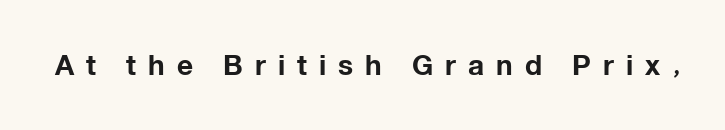
Q: Is the text bold? A: Yes.
Q: Is the text italic (slanted)? A: No, it is upright.
Q: Is the typeface a serif or a sans-serif typeface? A: Sans-serif.
Q: Is the text underlined? A: No.
Q: Is the spacing between letters normal or unusually wide? A: Unusually wide.
Q: Width (condensed, normal, or wide)? A: Normal.
Q: Stroke contrast? A: Low.
Q: x-height? A: Medium.
Q: Monospaced? A: No.
